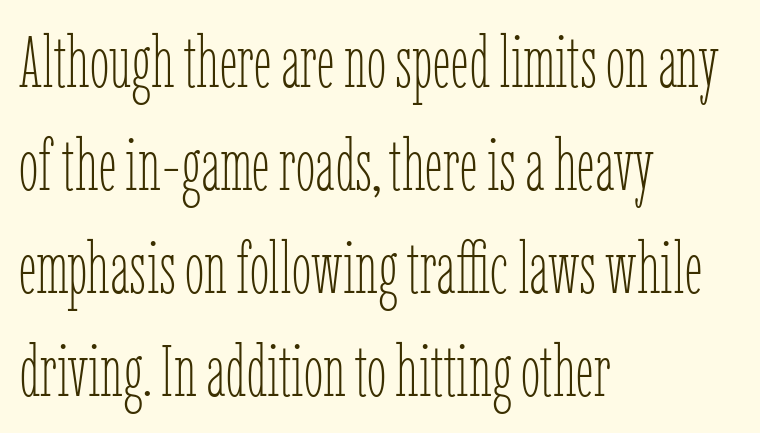
Q: Is the text bold? A: No.
Q: Is the text italic (slanted)? A: No, it is upright.
Q: Is the text underlined? A: No.
Q: How is the paragraph aligned? A: Left-aligned.
Q: Is the spacing between letters normal or unusually wide? A: Normal.
Q: Is the spacing between lines tight, normal or loose? A: Normal.
Q: Width (condensed, normal, or wide)? A: Condensed.
Q: Stroke contrast? A: Low.
Q: x-height? A: Medium.
Q: Monospaced? A: No.
